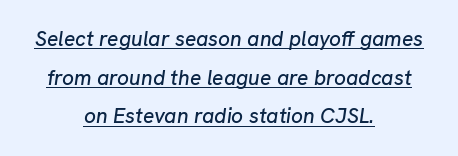
The image shows 21 px text type, italic (leaning right); set centered, line spacing 1.84x, normal letter spacing, underlined.
